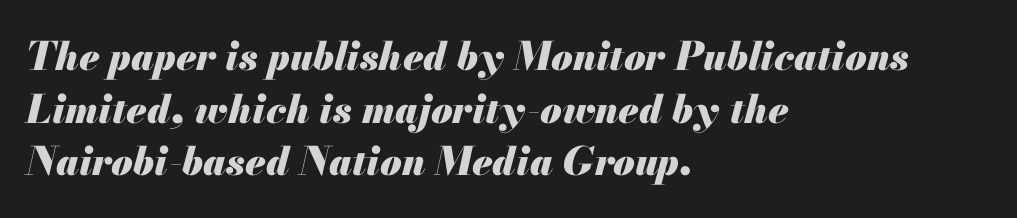
The image shows 39 px heavy type, italic (leaning right); set left-aligned, normal line spacing (1.35x), normal letter spacing, not underlined; medium stroke contrast and a small x-height.
